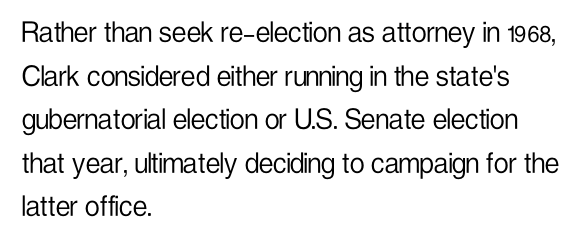
Q: Is the text bold? A: No.
Q: Is the text italic (slanted)? A: No, it is upright.
Q: Is the typeface a serif or a sans-serif typeface? A: Sans-serif.
Q: Is the text underlined? A: No.
Q: How is the paragraph aligned? A: Left-aligned.
Q: Is the spacing between letters normal or unusually wide? A: Normal.
Q: Is the spacing between lines tight, normal or loose? A: Normal.
Q: Width (condensed, normal, or wide)? A: Condensed.
Q: Stroke contrast? A: Low.
Q: x-height? A: Medium.
Q: Monospaced? A: No.
